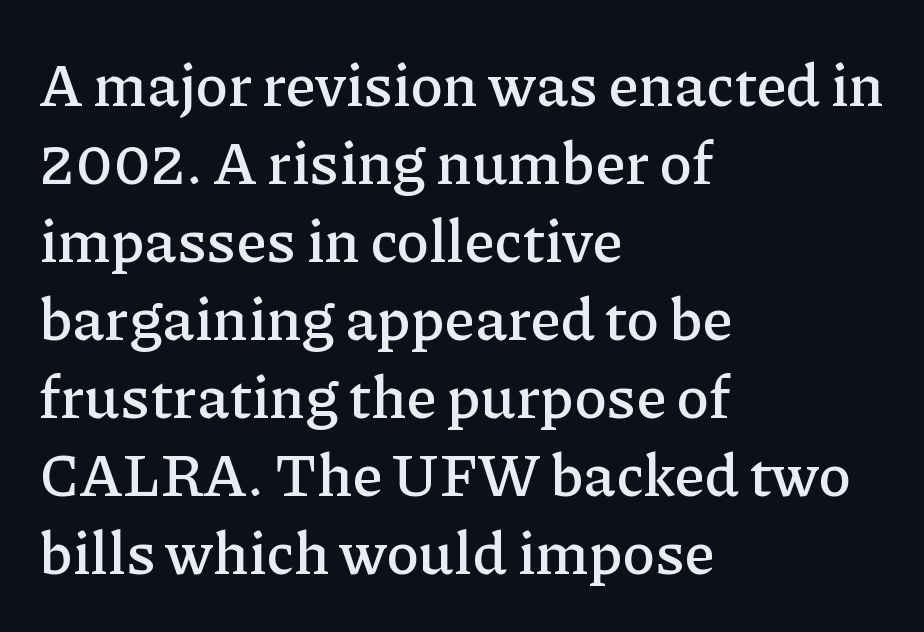
Each word holds together tightly as a unit, with standard inter-letter gaps. Successive baselines arrive at the customary interval. The passage is arranged the way most books set body copy — flush left. A typesetter would label this face a serif.
